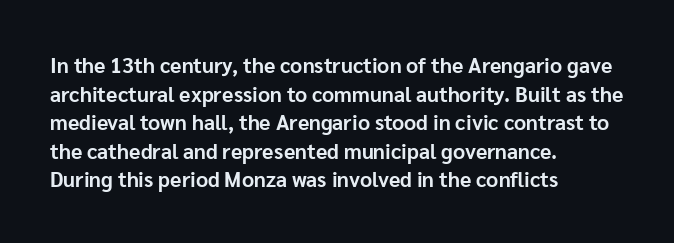
Notice how descenders clear the ascenders below comfortably — that's standard leading. Clear beneath every line of the passage. These lines are set flush left with a ragged right edge. The type sits square on the baseline with zero lean. Each word holds together tightly as a unit, with standard inter-letter gaps.
